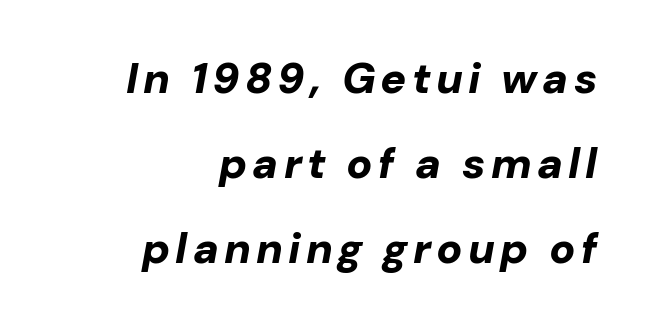
{"italic": "yes", "lean": "right", "slant_degrees": 10, "bold": "yes", "weight": "bold", "width": "normal", "stroke_contrast": "low", "x_height": "medium", "monospaced": "no", "underline": "no", "align": "right", "line_spacing": "loose", "line_spacing_ratio": 1.98, "glyph_px": 43}
